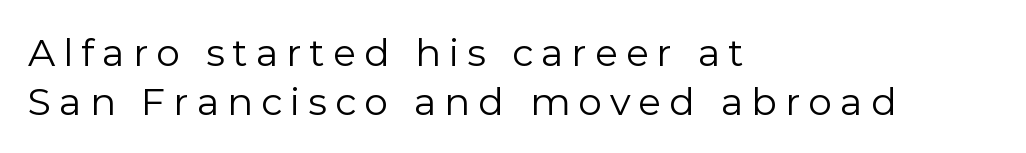
Ascenders rise straight up at ninety degrees. Type style note: lacks serifs. You could only call the tracking loose — the letters float apart. Check the space under the baseline: it is left empty. This sample has the flowing, uneven cadence of proportional lettering. How would I describe the line gaps? Plain and ordinary.
